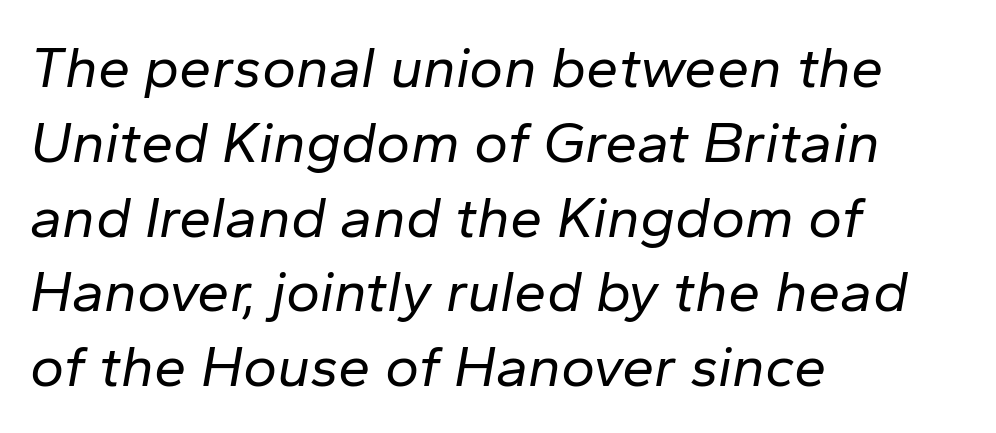
The image shows 58 px regular-weight type, italic (leaning right); set left-aligned, normal line spacing (1.29x), normal letter spacing, not underlined; low stroke contrast and a medium x-height.
